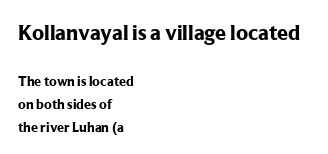
The image shows 22 px bold type, upright; set left-aligned, normal line spacing (1.65x), normal letter spacing, not underlined; the first (top) block is 1.57x larger.
